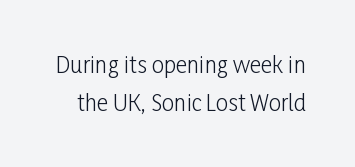
The image shows 22 px text type, upright; set line spacing 1.75x, normal letter spacing, not underlined.
